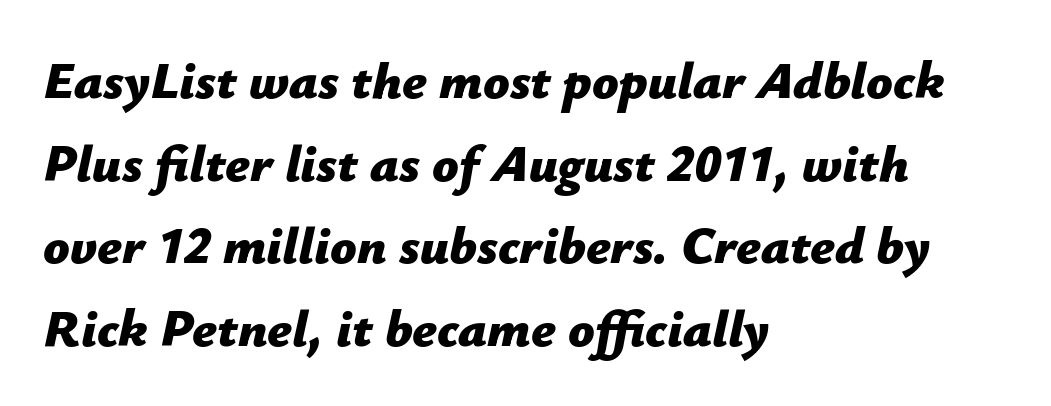
Q: Is the text bold? A: Yes.
Q: Is the text italic (slanted)? A: Yes, it leans right by about 12 degrees.
Q: Is the text underlined? A: No.
Q: How is the paragraph aligned? A: Left-aligned.
Q: Is the spacing between letters normal or unusually wide? A: Normal.
Q: Is the spacing between lines tight, normal or loose? A: Normal.
Q: Width (condensed, normal, or wide)? A: Normal.
Q: Stroke contrast? A: Low.
Q: x-height? A: Medium.
Q: Monospaced? A: No.
